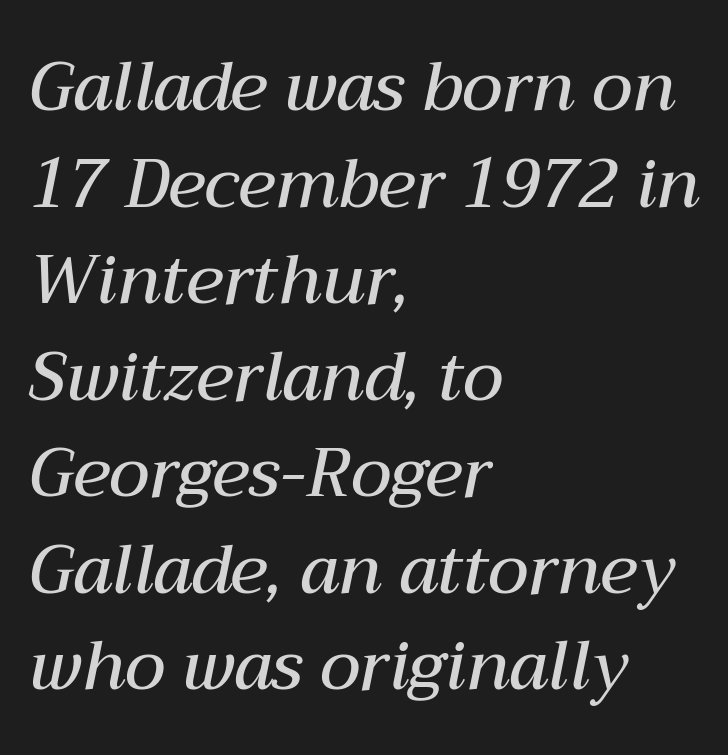
The image shows 68 px semibold type, italic (leaning right); set left-aligned, normal line spacing (1.42x), normal letter spacing, not underlined; medium stroke contrast and a medium x-height.
